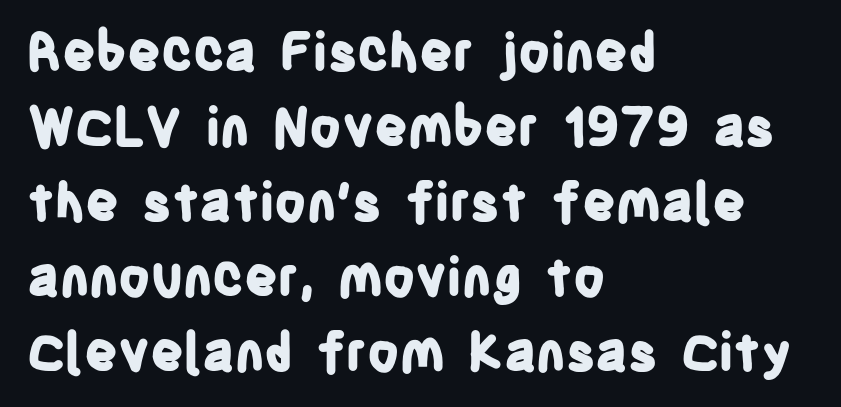
Compared with typical body copy, the letter spacing here is the same. Interline gaps are of average width in this sample. The type family on display is of the sans-serif kind. I'd describe the lettering as bold — thick and assertive. Only glyphs here, with clear space below each row. Vertical strokes here are truly vertical.
